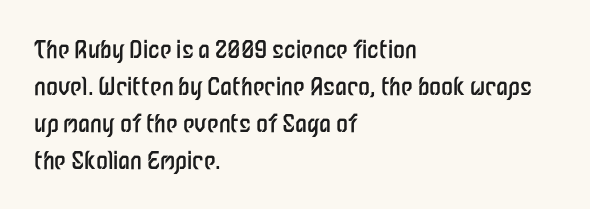
Q: Is the text bold? A: No.
Q: Is the text italic (slanted)? A: No, it is upright.
Q: Is the text underlined? A: No.
Q: How is the paragraph aligned? A: Left-aligned.
Q: Is the spacing between letters normal or unusually wide? A: Normal.
Q: Is the spacing between lines tight, normal or loose? A: Normal.
